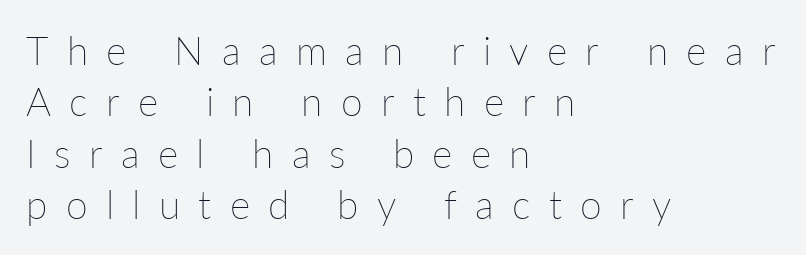
Q: Is the text bold? A: No.
Q: Is the text italic (slanted)? A: No, it is upright.
Q: Is the text underlined? A: No.
Q: How is the paragraph aligned? A: Left-aligned.
Q: Is the spacing between letters normal or unusually wide? A: Unusually wide.
Q: Is the spacing between lines tight, normal or loose? A: Normal.
Q: Width (condensed, normal, or wide)? A: Normal.
Q: Stroke contrast? A: Low.
Q: x-height? A: Medium.
Q: Monospaced? A: No.
